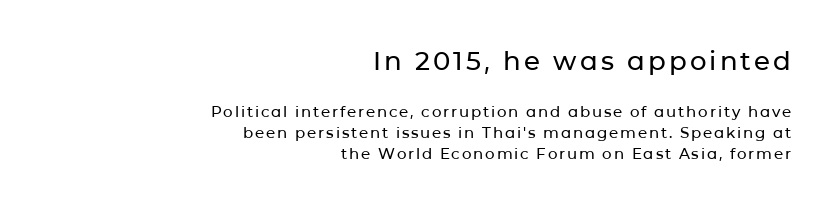
Q: Is the text italic (slanted)? A: No, it is upright.
Q: Is the text underlined? A: No.
Q: How is the paragraph aligned? A: Right-aligned.
Q: Is the spacing between lines tight, normal or loose? A: Normal.
Q: Which block of text is set in a larger size, the first (top) or the second (bottom)? A: The first (top) one.
